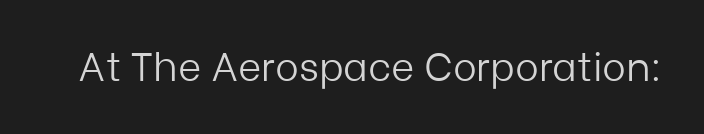
The image shows 40 px light sans-serif type, upright; set normal letter spacing, not underlined; low stroke contrast and a medium x-height.
